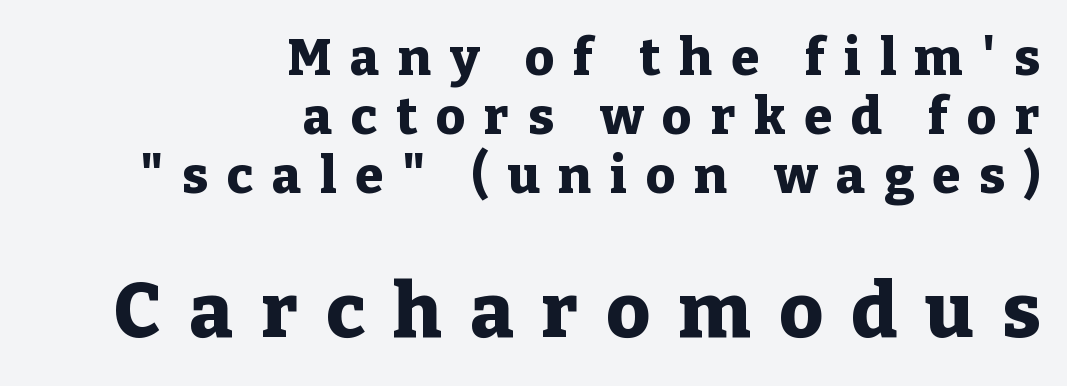
{"serif": "yes", "italic": "no", "bold": "yes", "weight": "heavy", "width": "normal", "stroke_contrast": "low", "x_height": "medium", "monospaced": "no", "underline": "no", "align": "right", "line_spacing_ratio": 1.16, "letter_spacing": "wide", "letter_spacing_em": 0.37, "larger_block": "second", "size_ratio": 1.49, "glyph_px": 76}
